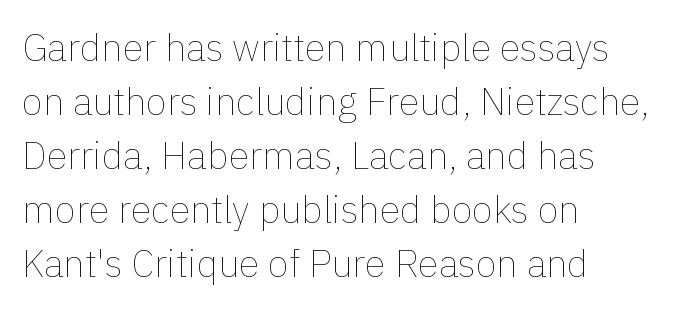
{"italic": "no", "bold": "no", "weight": "thin", "width": "normal", "x_height": "medium", "monospaced": "no", "underline": "no", "align": "left", "line_spacing": "normal", "line_spacing_ratio": 1.42, "letter_spacing": "normal", "letter_spacing_em": 0.0, "glyph_px": 38}
